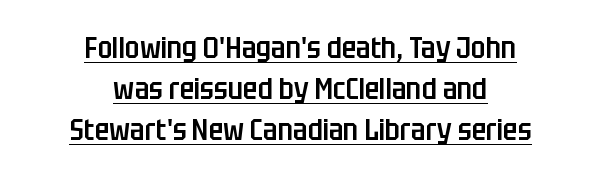
{"serif": "no", "italic": "no", "bold": "semi", "weight": "semibold", "width": "condensed", "stroke_contrast": "low", "x_height": "large", "monospaced": "no", "underline": "yes", "align": "center", "line_spacing": "normal", "line_spacing_ratio": 1.36, "letter_spacing": "normal", "letter_spacing_em": 0.0, "glyph_px": 30}
